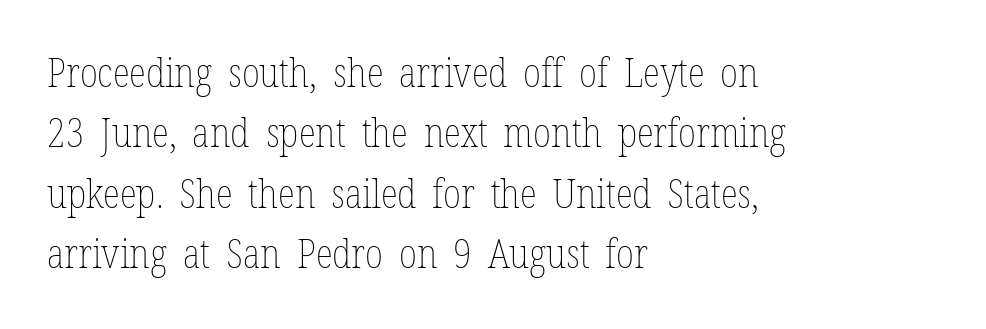
The image shows 40 px thin, condensed type, upright; set left-aligned, normal line spacing (1.51x), normal letter spacing, not underlined; low stroke contrast and a medium x-height.
